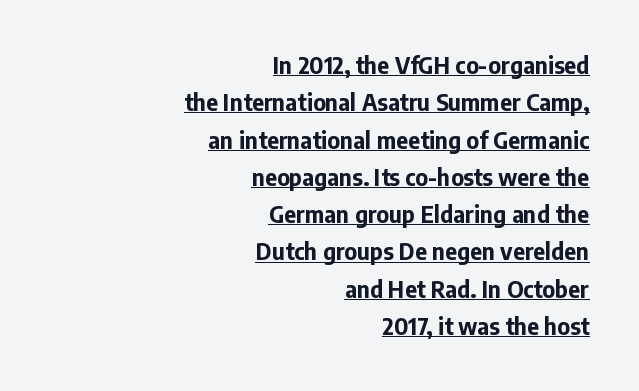
{"italic": "no", "bold": "yes", "underline": "yes", "align": "right", "line_spacing": "normal", "line_spacing_ratio": 1.62, "letter_spacing": "normal", "letter_spacing_em": 0.0, "glyph_px": 23}
